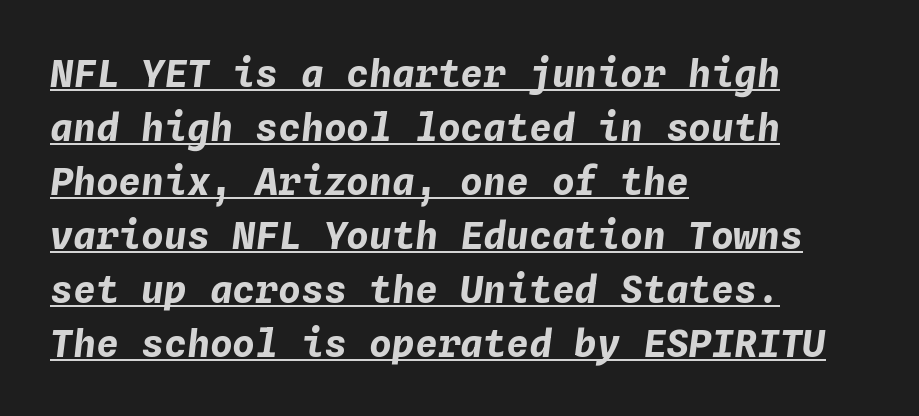
The image shows 38 px bold type, italic (leaning right), monospaced; set left-aligned, normal line spacing (1.42x), normal letter spacing, underlined; low stroke contrast and a medium x-height.
